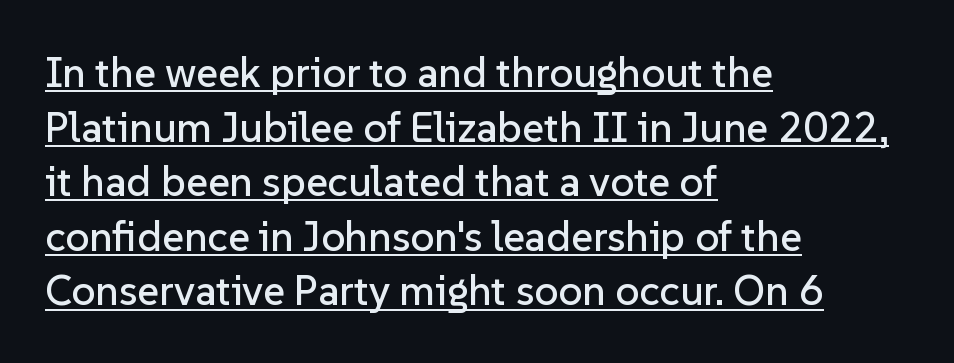
{"serif": "no", "italic": "no", "width": "normal", "stroke_contrast": "low", "x_height": "medium", "monospaced": "no", "underline": "yes", "align": "left", "line_spacing": "normal", "line_spacing_ratio": 1.3, "letter_spacing": "normal", "letter_spacing_em": 0.0, "glyph_px": 42}
